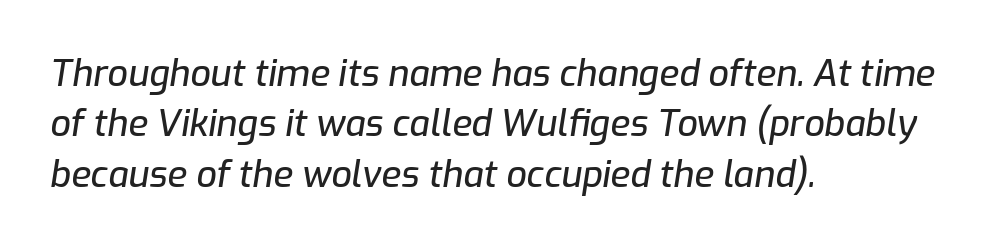
The passage shown has conventional tracking throughout. Looking at the ascenders, they clearly lean. The vertical gap from one line to the next is medium. The paragraph has a hard left edge and a soft right edge. The letters advance in unequal steps, a hallmark of proportional type. Glance below the letters and you will spot only blank space.
